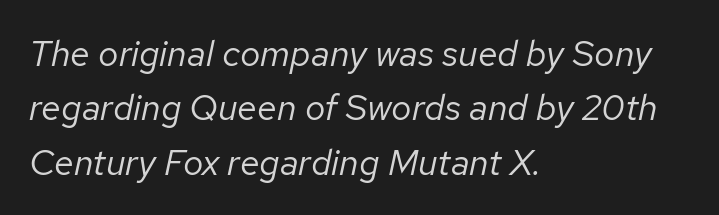
The image shows 36 px regular-weight type, italic (leaning right); set left-aligned, normal line spacing (1.51x), normal letter spacing, not underlined; low stroke contrast and a medium x-height.
